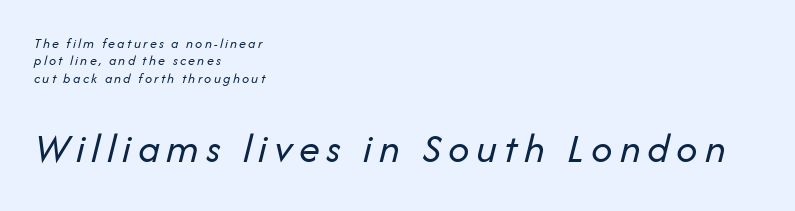
The image shows 42 px regular-weight type, italic (leaning right); set left-aligned, normal line spacing (1.25x), not underlined; the second (bottom) block is 3.0x larger; low stroke contrast and a medium x-height.
